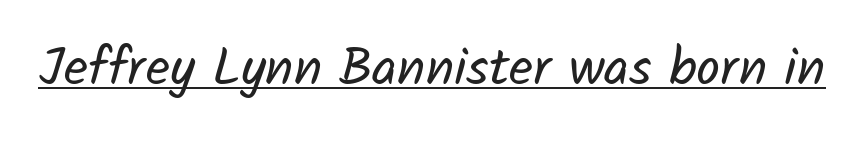
Q: Is the text bold? A: No.
Q: Is the typeface a serif or a sans-serif typeface? A: Sans-serif.
Q: Is the text underlined? A: Yes.
Q: Is the spacing between letters normal or unusually wide? A: Normal.
Q: Width (condensed, normal, or wide)? A: Normal.
Q: Stroke contrast? A: Low.
Q: x-height? A: Medium.
Q: Monospaced? A: No.
